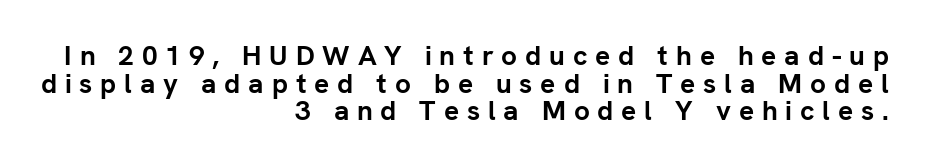
The image shows 28 px semibold sans-serif type, upright; set right-aligned, tight line spacing (0.99x), unusually wide letter spacing (+0.28 em), not underlined; low stroke contrast and a medium x-height.
